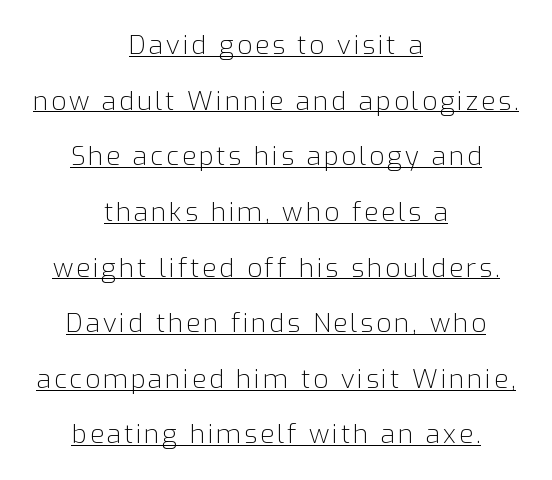
{"italic": "no", "bold": "no", "underline": "yes", "align": "center", "line_spacing": "loose", "line_spacing_ratio": 2.14, "glyph_px": 26}
